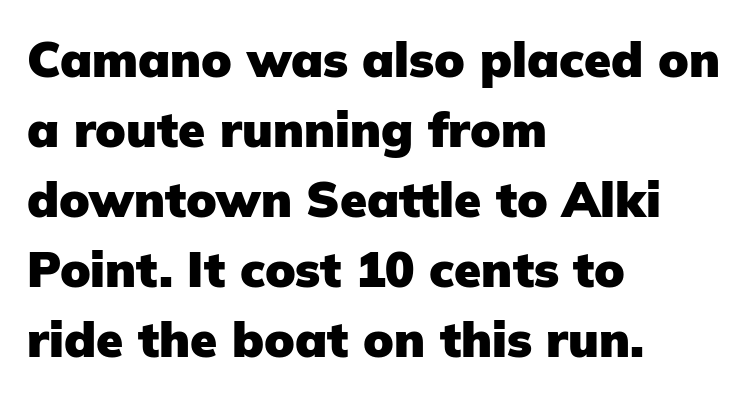
Q: Is the text bold? A: Yes.
Q: Is the text italic (slanted)? A: No, it is upright.
Q: Is the typeface a serif or a sans-serif typeface? A: Sans-serif.
Q: Is the text underlined? A: No.
Q: How is the paragraph aligned? A: Left-aligned.
Q: Is the spacing between letters normal or unusually wide? A: Normal.
Q: Is the spacing between lines tight, normal or loose? A: Normal.
Q: Width (condensed, normal, or wide)? A: Normal.
Q: Stroke contrast? A: Low.
Q: x-height? A: Medium.
Q: Monospaced? A: No.
